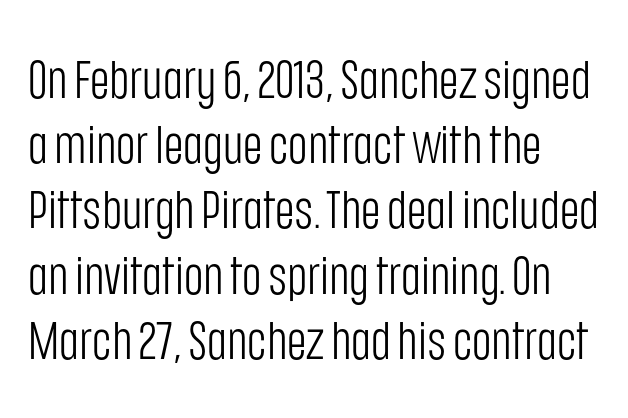
The image shows 53 px light, condensed sans-serif type, upright; set left-aligned, line spacing 1.23x, normal letter spacing, not underlined; low stroke contrast and a large x-height.
